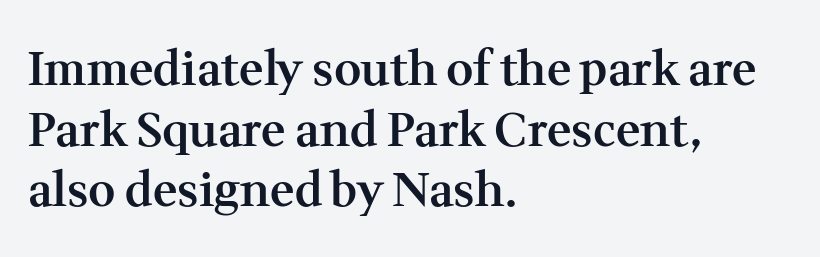
Yep, those are serifs on the letters. The lettering stays uniformly vertical, giving the passage a roman look. The rendering uses natural spacing where letterforms have individual widths. Anything drawn beneath the words? Only blank space. Typographic density is moderately raised because the face is semibold.
